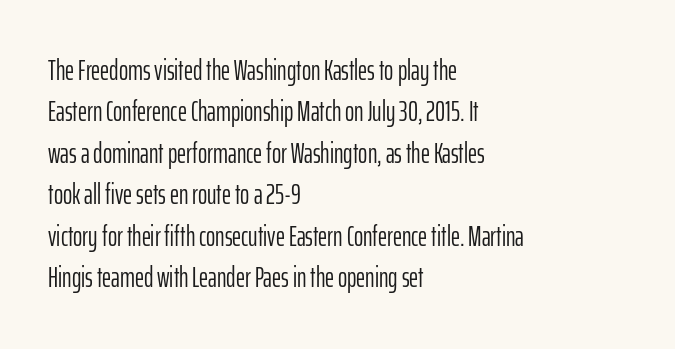
{"serif": "no", "italic": "no", "bold": "no", "weight": "light", "width": "condensed", "stroke_contrast": "low", "x_height": "medium", "monospaced": "no", "underline": "no", "align": "left", "line_spacing": "normal", "line_spacing_ratio": 1.48, "letter_spacing": "normal", "letter_spacing_em": 0.0, "glyph_px": 28}
